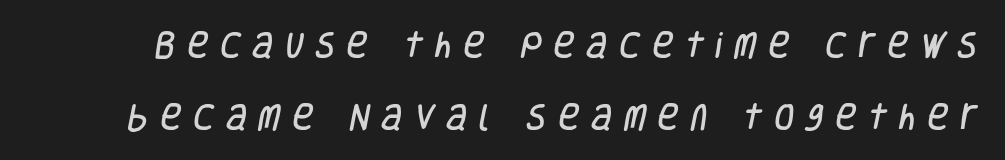
Character widths vary here, with narrow letters taking less room than wide ones. Honestly, the rows look like they've been pulled way apart. The text was rendered using a sans face with plain stroke endings. Compared with typical body copy, the letter spacing here is much looser. A clean baseline with only descenders dipping below it.
